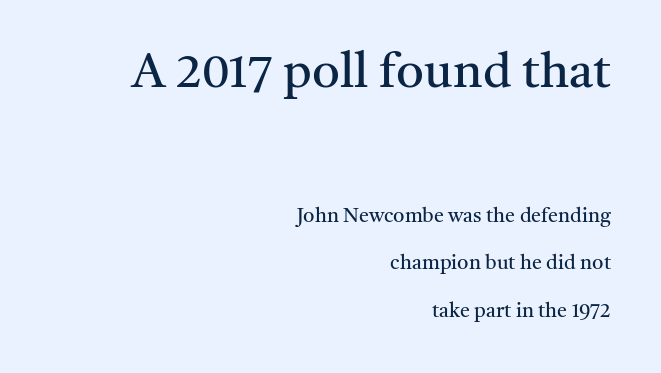
The image shows 49 px regular-weight serif type, upright; set right-aligned, loose line spacing (2.38x), normal letter spacing, not underlined; the first (top) block is 2.45x larger; medium stroke contrast and a medium x-height.
